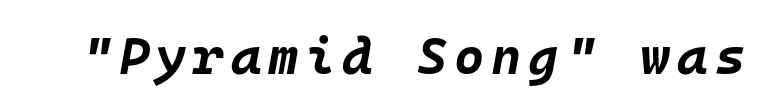
{"italic": "yes", "lean": "right", "slant_degrees": 10, "bold": "yes", "weight": "bold", "width": "normal", "stroke_contrast": "low", "x_height": "large", "monospaced": "yes", "underline": "no", "glyph_px": 52}
